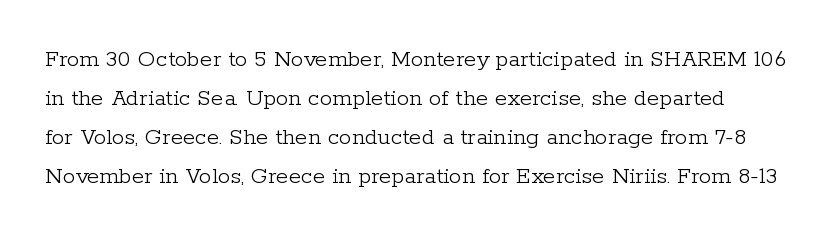
{"italic": "no", "bold": "no", "underline": "no", "line_spacing": "normal", "line_spacing_ratio": 1.56, "letter_spacing": "normal", "letter_spacing_em": 0.0, "glyph_px": 25}
